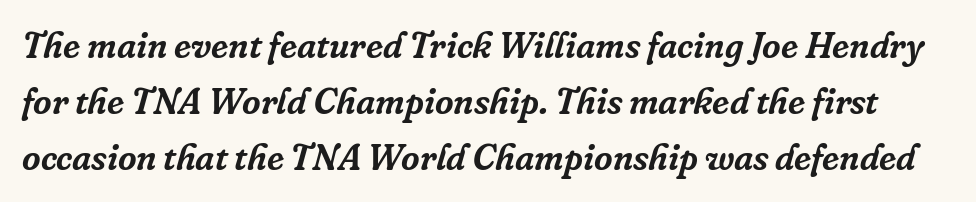
Each new line begins a customary step beneath the previous one. Character widths vary here, with narrow letters taking less room than wide ones. If you drew a line through each stem, it would be angled. Default kerning and tracking; the words read as compact shapes. The characters display serif detailing at their extremities.
